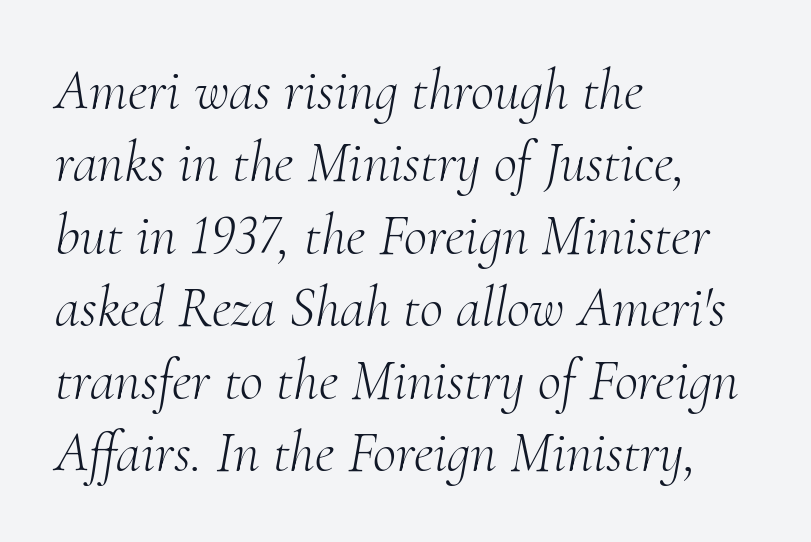
The image shows 57 px light serif type, italic (leaning right); set left-aligned, normal line spacing (1.27x), normal letter spacing, not underlined; medium stroke contrast and a small x-height.
